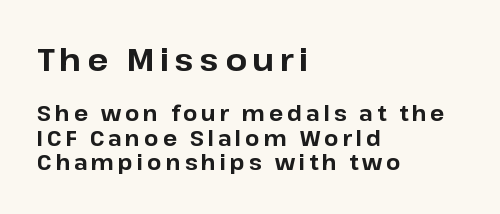
Q: Is the text bold? A: Yes.
Q: Is the text italic (slanted)? A: No, it is upright.
Q: Is the typeface a serif or a sans-serif typeface? A: Sans-serif.
Q: Is the text underlined? A: No.
Q: How is the paragraph aligned? A: Left-aligned.
Q: Which block of text is set in a larger size, the first (top) or the second (bottom)? A: The first (top) one.
Q: Width (condensed, normal, or wide)? A: Normal.
Q: Stroke contrast? A: Low.
Q: x-height? A: Medium.
Q: Monospaced? A: No.
